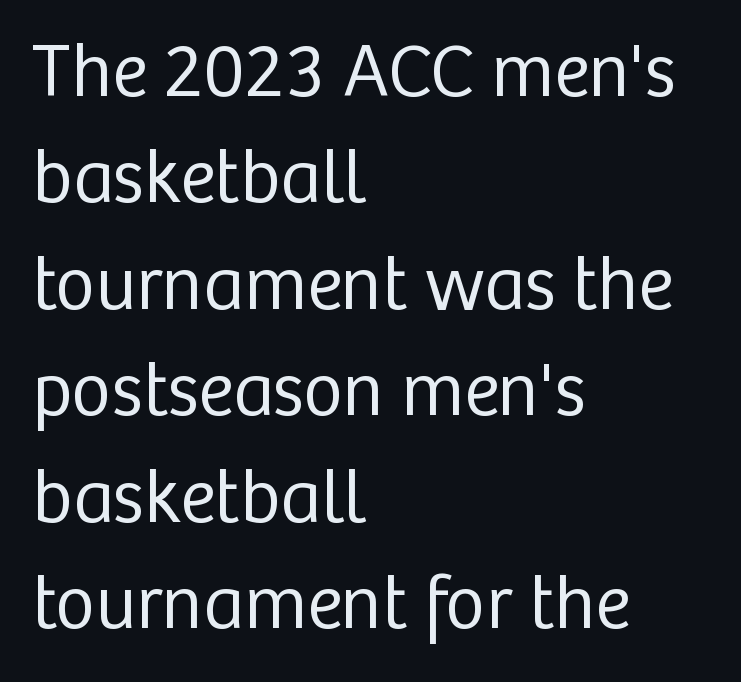
The image shows 76 px regular-weight sans-serif type, upright; set left-aligned, normal line spacing (1.4x), normal letter spacing, not underlined; low stroke contrast and a medium x-height.
